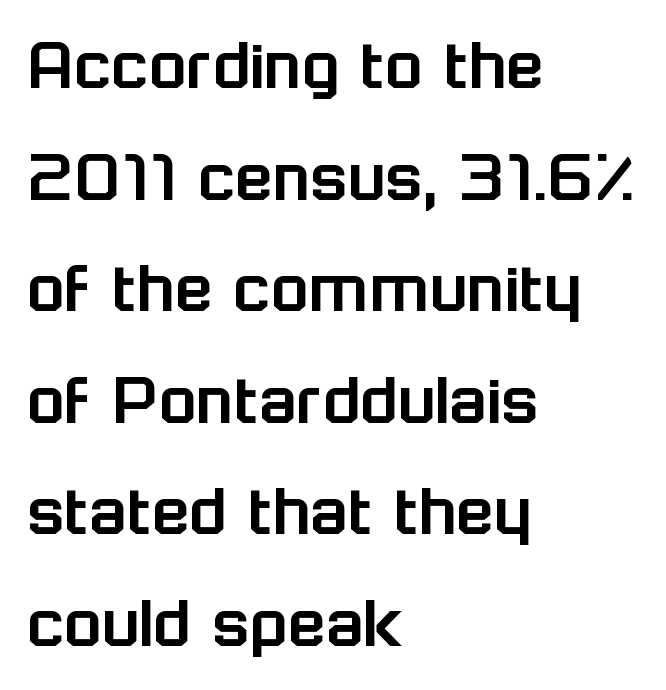
{"serif": "no", "italic": "no", "width": "normal", "stroke_contrast": "low", "x_height": "medium", "monospaced": "no", "underline": "no", "align": "left", "line_spacing": "normal", "line_spacing_ratio": 1.43, "letter_spacing": "normal", "letter_spacing_em": 0.0, "glyph_px": 78}
